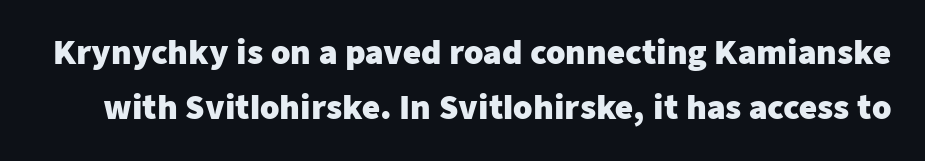
Letters rest on an invisible, unmarked baseline. This sample uses plain, unmodified letter spacing. This sample has the flowing, uneven cadence of proportional lettering. This is roman type, the default non-slanted kind. In terms of weight, the rendering is a true, heavy bold. The glyphs in this specimen are sans serif.
